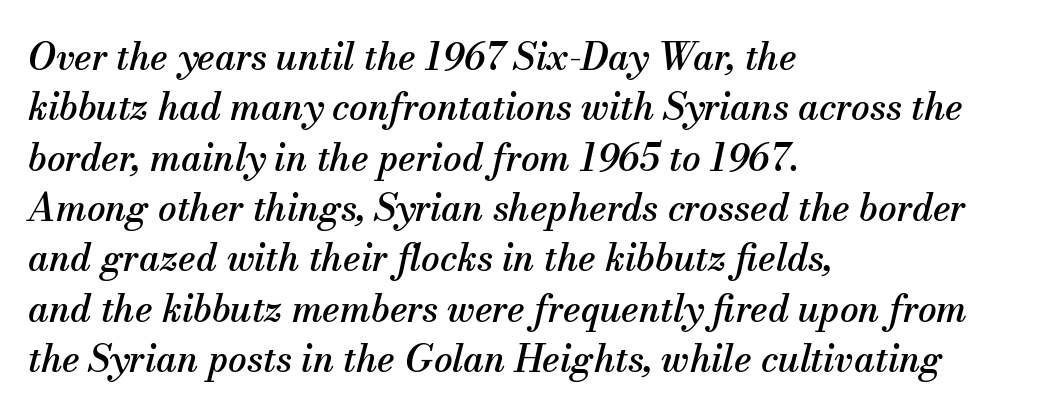
Q: Is the text italic (slanted)? A: Yes, it leans right by about 13 degrees.
Q: Is the typeface a serif or a sans-serif typeface? A: Serif.
Q: Is the text underlined? A: No.
Q: How is the paragraph aligned? A: Left-aligned.
Q: Is the spacing between letters normal or unusually wide? A: Normal.
Q: Is the spacing between lines tight, normal or loose? A: Normal.
Q: Width (condensed, normal, or wide)? A: Normal.
Q: Stroke contrast? A: Medium.
Q: x-height? A: Small.
Q: Monospaced? A: No.
